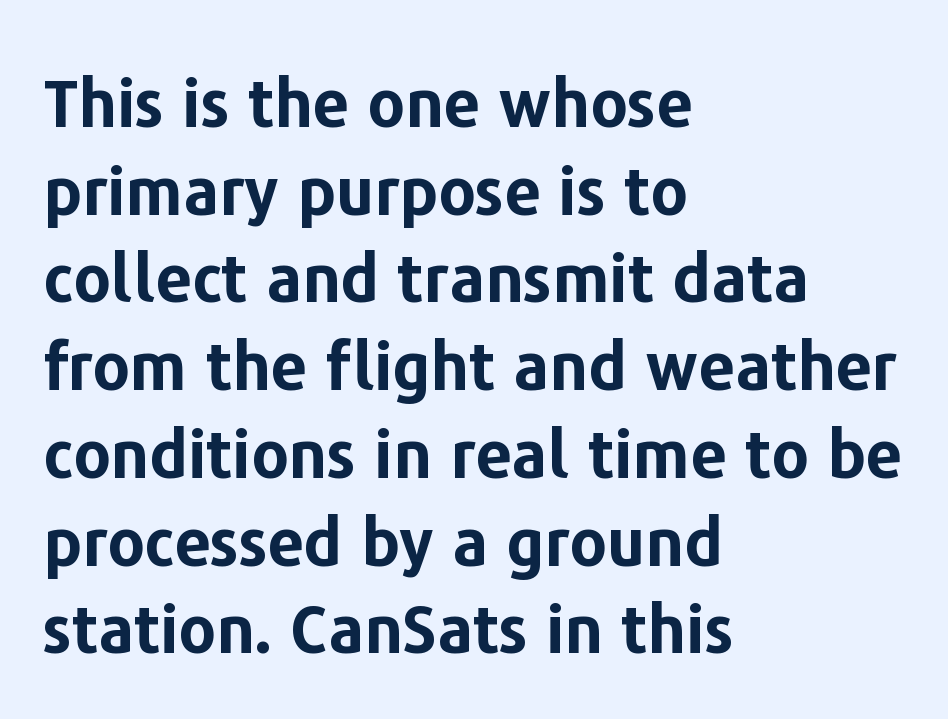
The rendering uses a moderate line-height, typical for paragraphs. Descender tails drop into unmarked territory. Posture: straight, roman, zero tilt. The rendering uses a bold face; every stroke is thick and dark. Casual observation: everything's shoved over to the left. Look at the tracking — it's just the regular setting, nothing added.
